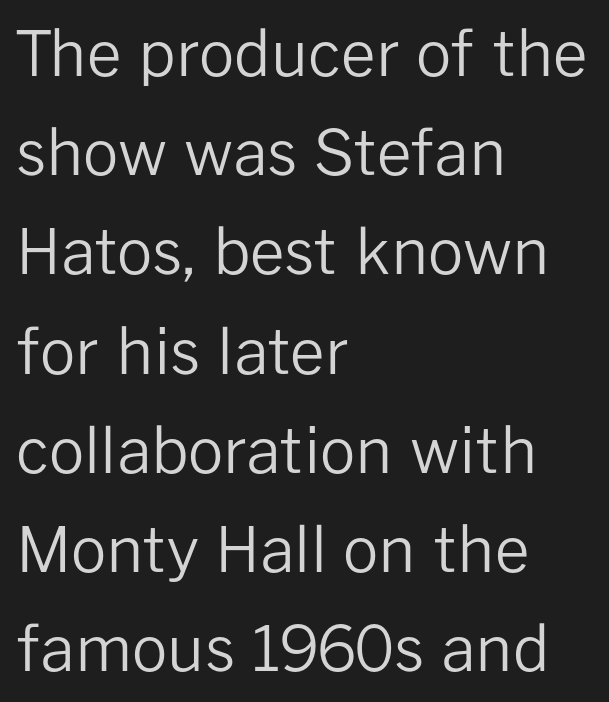
{"serif": "no", "italic": "no", "bold": "no", "weight": "regular", "width": "normal", "stroke_contrast": "low", "x_height": "medium", "monospaced": "no", "underline": "no", "align": "left", "line_spacing": "normal", "line_spacing_ratio": 1.6, "letter_spacing": "normal", "letter_spacing_em": 0.0, "glyph_px": 62}
